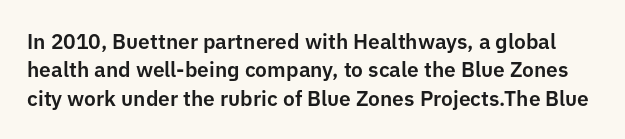
The image shows 21 px text type, upright; set normal line spacing (1.35x), normal letter spacing, not underlined.
